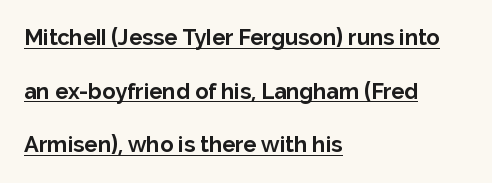
The image shows 22 px bold type, upright; set left-aligned, loose line spacing (2.44x), normal letter spacing, underlined.
